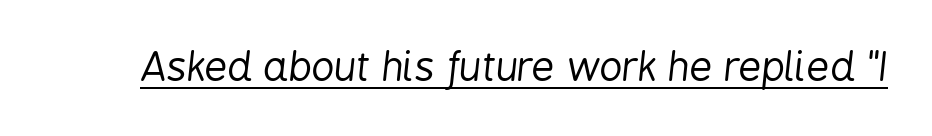
The image shows 40 px regular-weight, condensed type, italic (leaning right); set normal letter spacing, underlined; low stroke contrast and a medium x-height.
